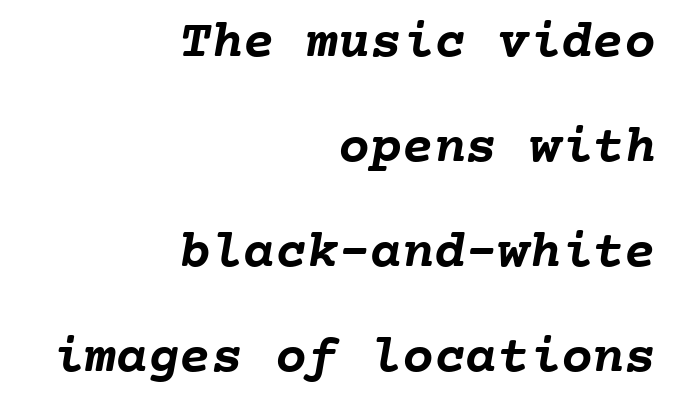
{"bold": "yes", "weight": "semibold", "width": "normal", "stroke_contrast": "low", "x_height": "medium", "monospaced": "yes", "underline": "no", "align": "right", "line_spacing": "loose", "line_spacing_ratio": 1.98, "letter_spacing": "normal", "letter_spacing_em": 0.0, "glyph_px": 53}
